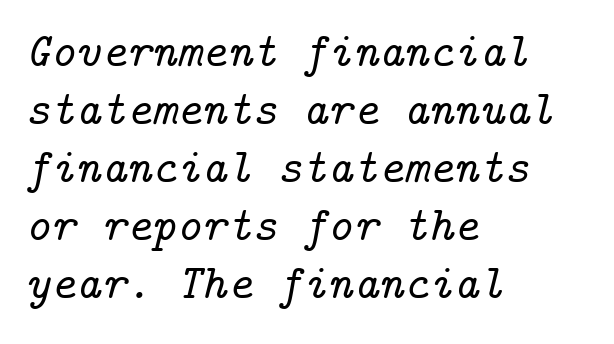
The string is rendered with underlining switched off. The rendering anchors every line to the left-hand side. This is serif lettering, the kind often seen in printed books. The line texture is even and compact thanks to regular tracking. The glyphs look as if they've been sheared to an angle.
